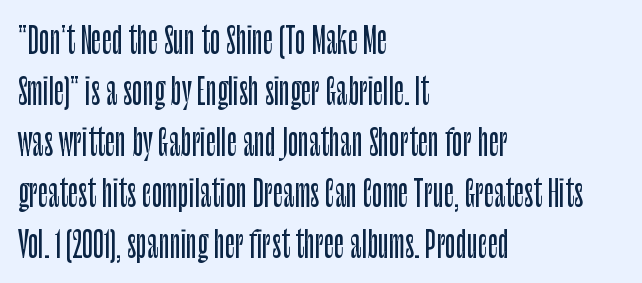
Short and long lines alike share a common starting point at left. This block has exactly the height ordinary leading produces. Descender tails drop into unmarked territory. When letters stand straight like this, we call the style roman or upright. Characters follow at the spacing the type designer built in.
